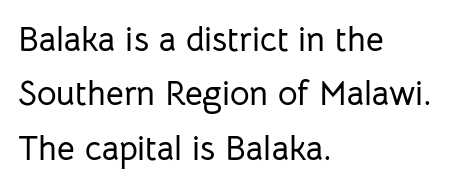
{"serif": "no", "italic": "no", "width": "normal", "stroke_contrast": "low", "x_height": "medium", "monospaced": "no", "underline": "no", "align": "left", "line_spacing": "normal", "line_spacing_ratio": 1.6, "letter_spacing": "normal", "letter_spacing_em": 0.0, "glyph_px": 34}
